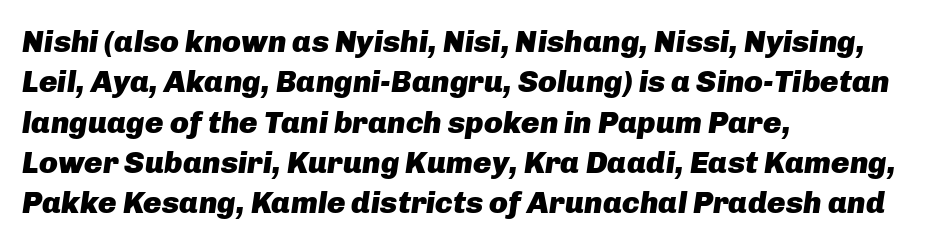
Q: Is the text bold? A: Yes.
Q: Is the text italic (slanted)? A: Yes, it leans right by about 8 degrees.
Q: Is the text underlined? A: No.
Q: How is the paragraph aligned? A: Left-aligned.
Q: Is the spacing between letters normal or unusually wide? A: Normal.
Q: Is the spacing between lines tight, normal or loose? A: Normal.
Q: Width (condensed, normal, or wide)? A: Normal.
Q: Stroke contrast? A: Low.
Q: x-height? A: Medium.
Q: Monospaced? A: No.
